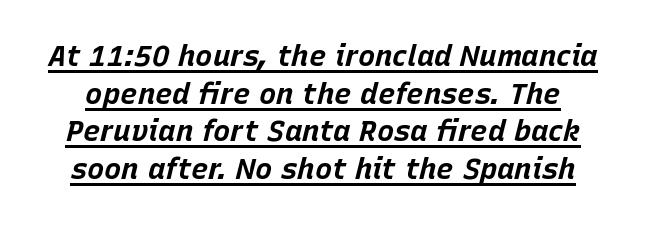
Q: Is the text bold? A: Yes.
Q: Is the text italic (slanted)? A: Yes, it leans right by about 15 degrees.
Q: Is the text underlined? A: Yes.
Q: Is the spacing between letters normal or unusually wide? A: Normal.
Q: Is the spacing between lines tight, normal or loose? A: Normal.
Q: Width (condensed, normal, or wide)? A: Normal.
Q: Stroke contrast? A: Low.
Q: x-height? A: Large.
Q: Monospaced? A: No.
